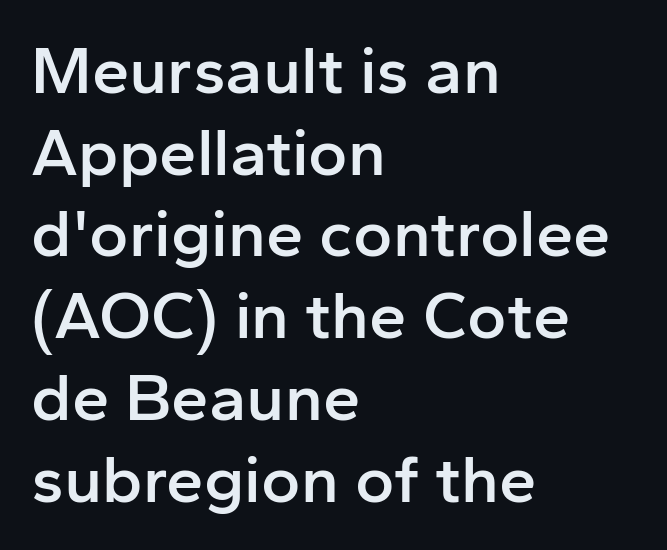
The image shows 67 px semibold sans-serif type, upright; set left-aligned, line spacing 1.22x, normal letter spacing, not underlined; low stroke contrast and a medium x-height.
